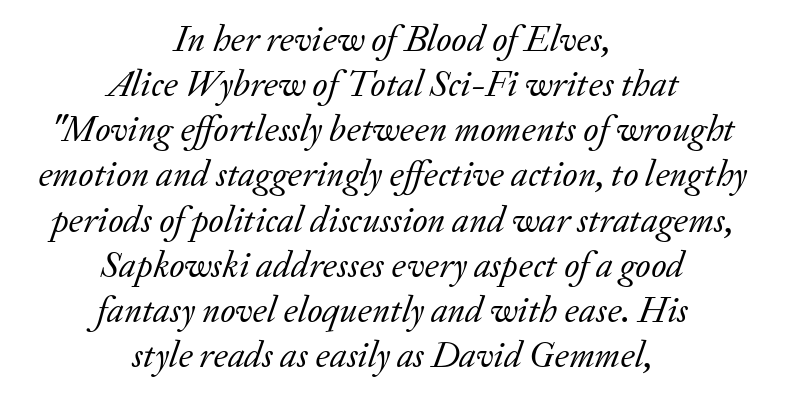
The image shows 37 px regular-weight serif type, italic (leaning right); set centered, line spacing 1.22x, normal letter spacing, not underlined; low stroke contrast and a small x-height.
